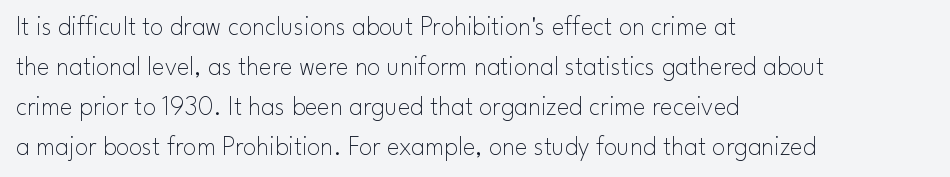
{"italic": "no", "bold": "no", "underline": "no", "align": "left", "line_spacing": "normal", "line_spacing_ratio": 1.48, "letter_spacing": "normal", "letter_spacing_em": 0.0, "glyph_px": 27}
